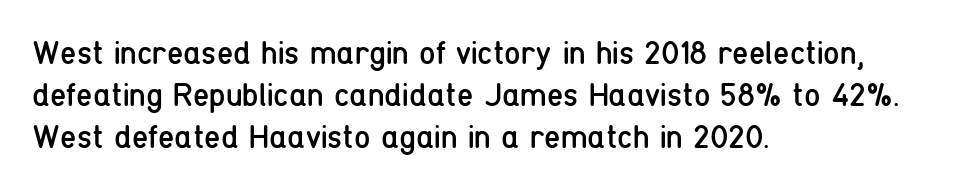
{"serif": "no", "italic": "no", "bold": "no", "weight": "regular", "width": "condensed", "stroke_contrast": "low", "x_height": "medium", "monospaced": "no", "underline": "no", "align": "left", "line_spacing": "normal", "line_spacing_ratio": 1.27, "letter_spacing": "normal", "letter_spacing_em": 0.0, "glyph_px": 33}
